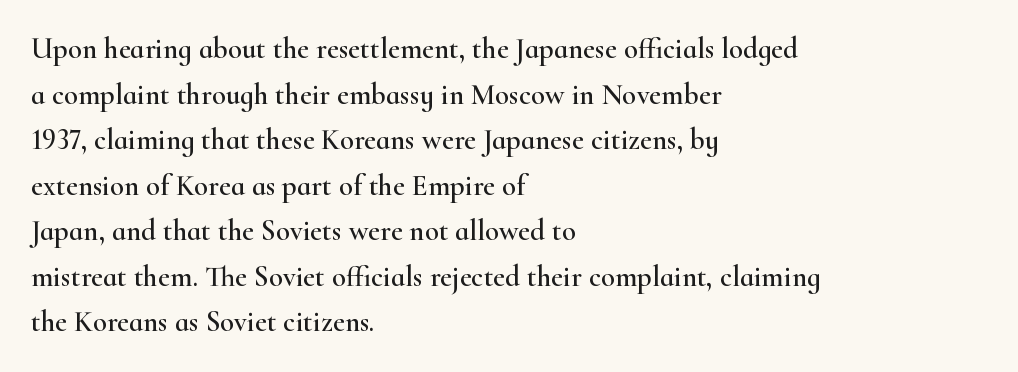
The image shows 29 px wide serif type, upright; set left-aligned, normal line spacing (1.57x), normal letter spacing, not underlined; high stroke contrast and a small x-height.
